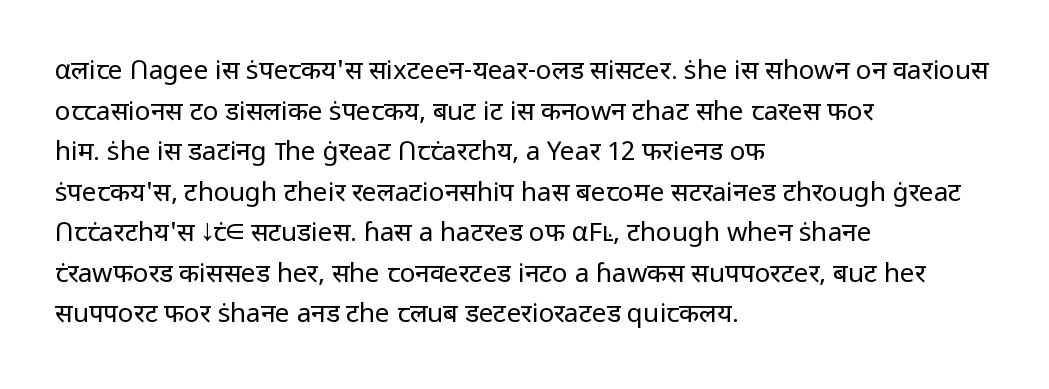
Q: Is the text bold? A: No.
Q: Is the text italic (slanted)? A: No, it is upright.
Q: Is the text underlined? A: No.
Q: How is the paragraph aligned? A: Left-aligned.
Q: Is the spacing between letters normal or unusually wide? A: Normal.
Q: Is the spacing between lines tight, normal or loose? A: Normal.
